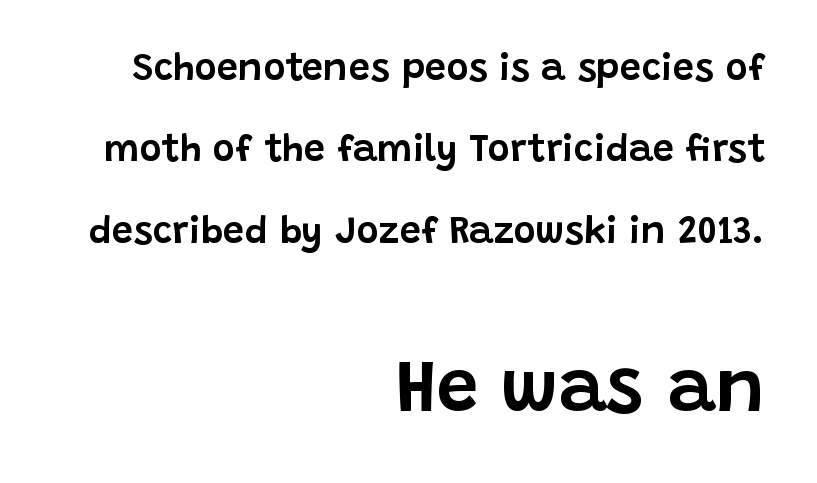
Q: Is the text italic (slanted)? A: No, it is upright.
Q: Is the typeface a serif or a sans-serif typeface? A: Sans-serif.
Q: Is the text underlined? A: No.
Q: How is the paragraph aligned? A: Right-aligned.
Q: Is the spacing between letters normal or unusually wide? A: Normal.
Q: Is the spacing between lines tight, normal or loose? A: Loose.
Q: Which block of text is set in a larger size, the first (top) or the second (bottom)? A: The second (bottom) one.
Q: Width (condensed, normal, or wide)? A: Normal.
Q: Stroke contrast? A: Low.
Q: x-height? A: Large.
Q: Monospaced? A: No.
